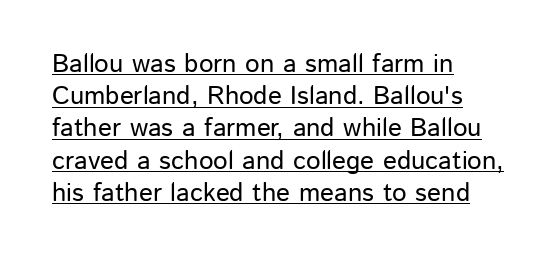
{"italic": "no", "underline": "yes", "align": "left", "line_spacing_ratio": 1.24, "letter_spacing": "normal", "letter_spacing_em": 0.0, "glyph_px": 26}
